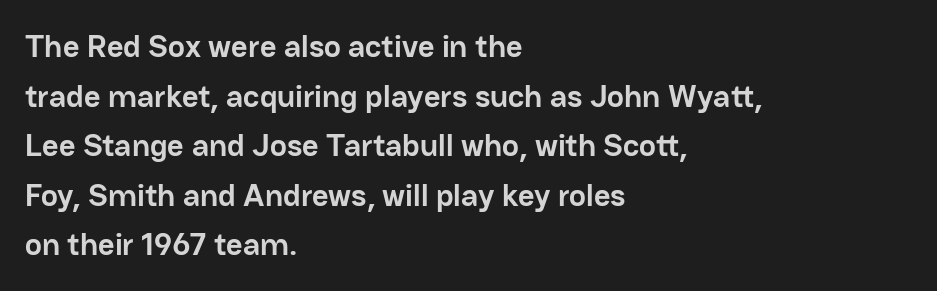
Q: Is the text bold? A: Yes.
Q: Is the text italic (slanted)? A: No, it is upright.
Q: Is the typeface a serif or a sans-serif typeface? A: Sans-serif.
Q: Is the text underlined? A: No.
Q: How is the paragraph aligned? A: Left-aligned.
Q: Is the spacing between letters normal or unusually wide? A: Normal.
Q: Is the spacing between lines tight, normal or loose? A: Normal.
Q: Width (condensed, normal, or wide)? A: Normal.
Q: Stroke contrast? A: Low.
Q: x-height? A: Medium.
Q: Monospaced? A: No.
